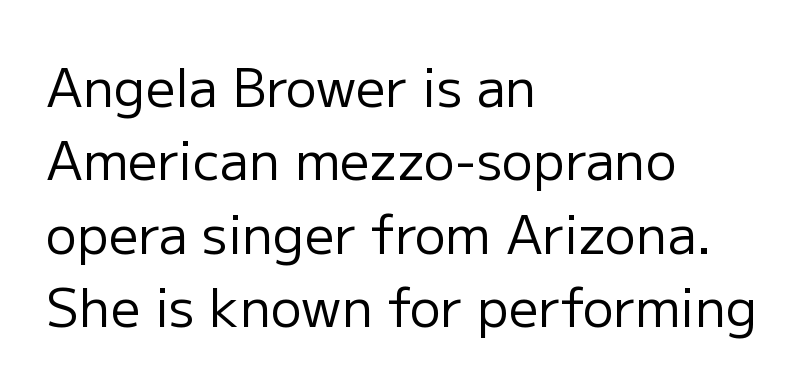
{"serif": "no", "italic": "no", "bold": "no", "weight": "regular", "width": "normal", "stroke_contrast": "low", "x_height": "medium", "monospaced": "no", "underline": "no", "align": "left", "line_spacing": "normal", "line_spacing_ratio": 1.41, "letter_spacing": "normal", "letter_spacing_em": 0.0, "glyph_px": 52}
